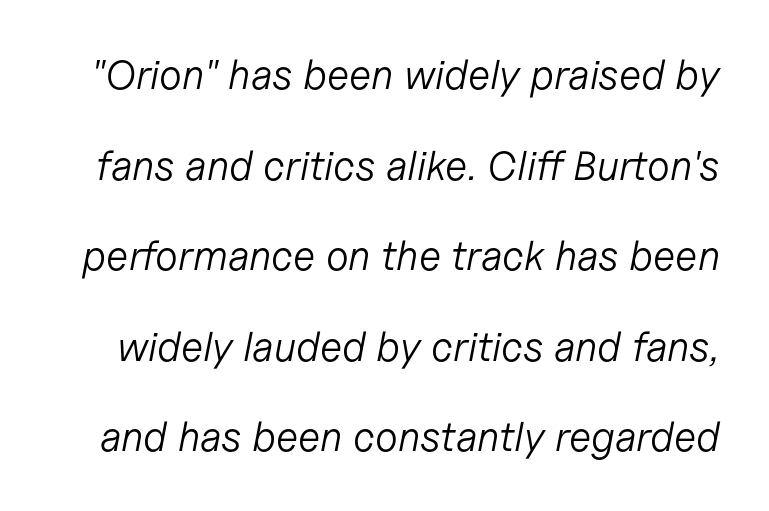
Looking at the ascenders, they clearly lean. There is no visible air inserted between adjacent glyphs. The font is comparable to plain body text, perhaps lighter. If you measured baseline to baseline, you'd find a long distance. Descenders hang freely into open space.
